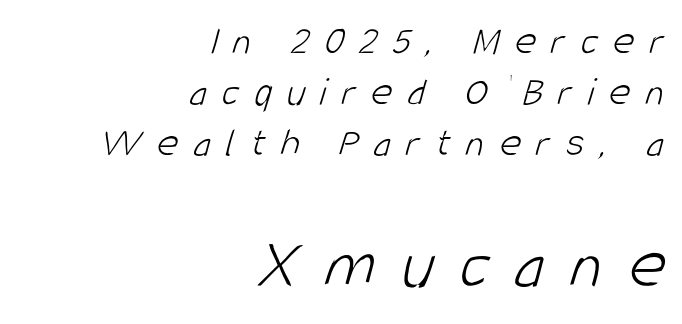
Q: Is the text bold? A: No.
Q: Is the typeface a serif or a sans-serif typeface? A: Sans-serif.
Q: Is the text underlined? A: No.
Q: How is the paragraph aligned? A: Right-aligned.
Q: Is the spacing between letters normal or unusually wide? A: Unusually wide.
Q: Which block of text is set in a larger size, the first (top) or the second (bottom)? A: The second (bottom) one.
Q: Width (condensed, normal, or wide)? A: Condensed.
Q: Stroke contrast? A: Low.
Q: x-height? A: Large.
Q: Monospaced? A: No.
